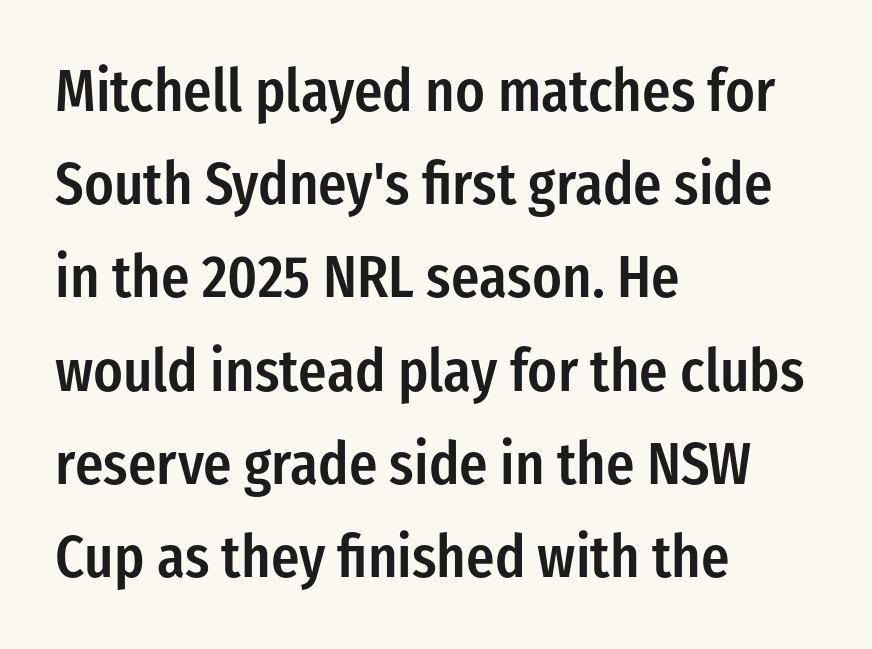
{"serif": "no", "italic": "no", "bold": "semi", "weight": "semibold", "width": "condensed", "stroke_contrast": "low", "x_height": "medium", "monospaced": "no", "underline": "no", "align": "left", "line_spacing": "normal", "line_spacing_ratio": 1.58, "letter_spacing": "normal", "letter_spacing_em": 0.0, "glyph_px": 59}
